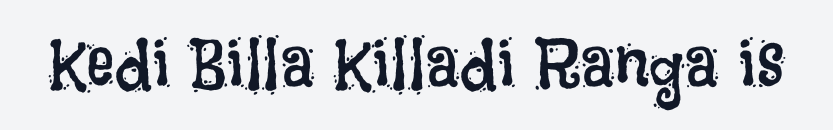
The image shows 71 px regular-weight, condensed type, upright; set normal letter spacing, not underlined; low stroke contrast and a large x-height.
